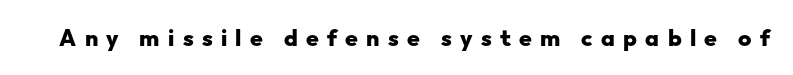
The image shows 23 px bold type, upright; set unusually wide letter spacing (+0.36 em), not underlined.
